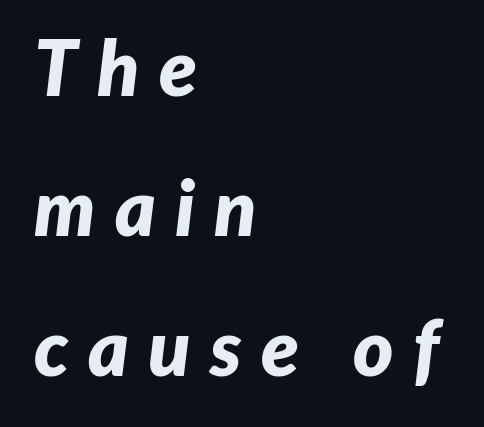
The image shows 77 px bold type, italic (leaning right); set left-aligned, line spacing 1.82x, unusually wide letter spacing (+0.25 em), not underlined; low stroke contrast and a medium x-height.
